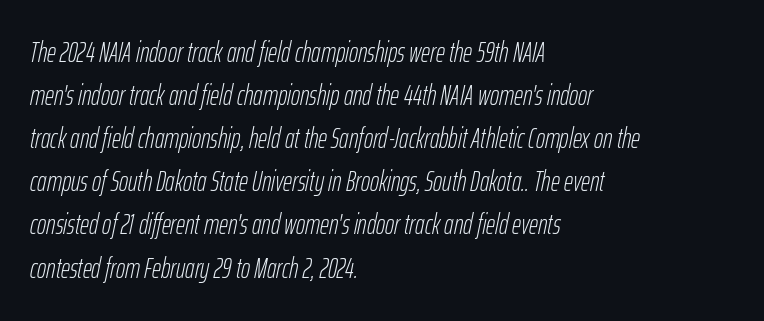
{"italic": "yes", "lean": "right", "slant_degrees": 12, "bold": "no", "weight": "light", "width": "condensed", "stroke_contrast": "low", "x_height": "medium", "monospaced": "no", "underline": "no", "align": "left", "line_spacing": "normal", "line_spacing_ratio": 1.54, "letter_spacing": "normal", "letter_spacing_em": 0.0, "glyph_px": 28}
